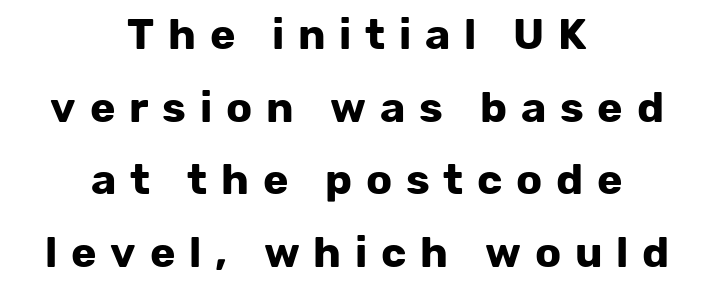
{"serif": "no", "italic": "no", "bold": "yes", "weight": "bold", "width": "normal", "stroke_contrast": "low", "x_height": "medium", "monospaced": "no", "underline": "no", "align": "center", "line_spacing": "normal", "line_spacing_ratio": 1.69, "letter_spacing": "wide", "letter_spacing_em": 0.32, "glyph_px": 43}
